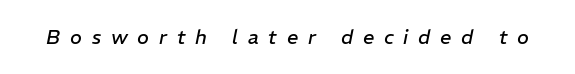
The image shows 20 px text type, italic (leaning right); set unusually wide letter spacing (+0.49 em), not underlined.
